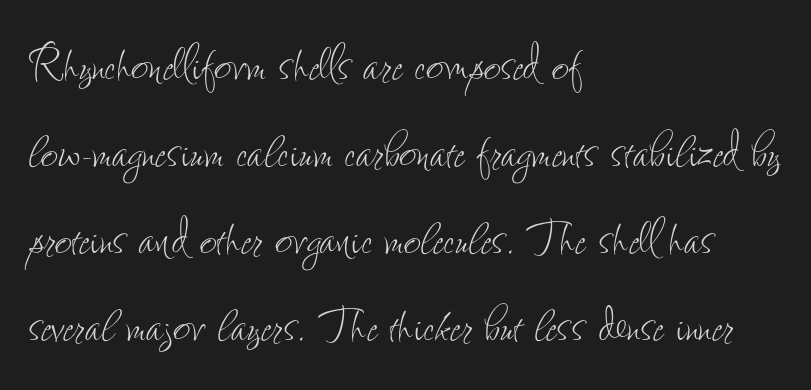
The image shows 60 px thin, condensed type; set left-aligned, normal line spacing (1.45x), normal letter spacing, not underlined; low stroke contrast and a small x-height.
